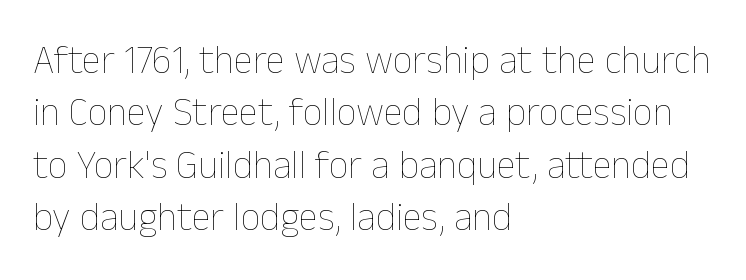
The image shows 39 px thin type, upright; set left-aligned, normal line spacing (1.34x), normal letter spacing, not underlined; low stroke contrast and a medium x-height.
